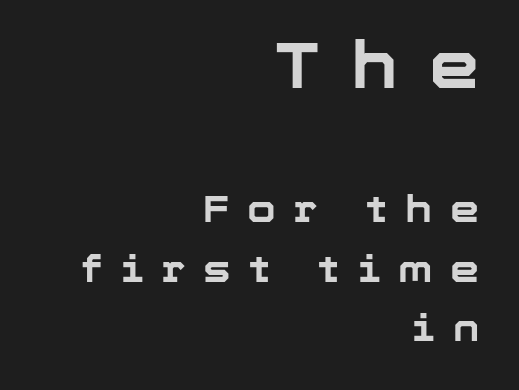
The image shows 64 px bold sans-serif type, upright; set right-aligned, normal line spacing (1.61x), unusually wide letter spacing (+0.48 em), not underlined; the first (top) block is 1.73x larger; low stroke contrast and a medium x-height.
